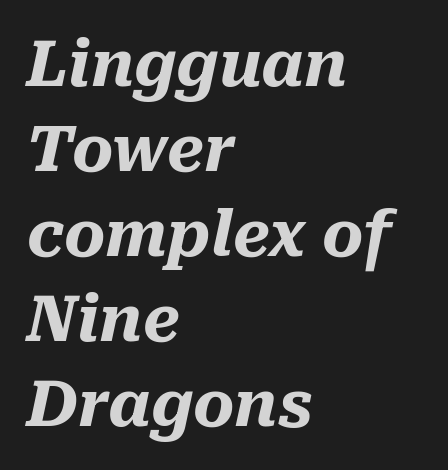
Q: Is the text bold? A: Yes.
Q: Is the text italic (slanted)? A: Yes, it leans right by about 10 degrees.
Q: Is the text underlined? A: No.
Q: How is the paragraph aligned? A: Left-aligned.
Q: Is the spacing between letters normal or unusually wide? A: Normal.
Q: Is the spacing between lines tight, normal or loose? A: Normal.
Q: Width (condensed, normal, or wide)? A: Normal.
Q: Stroke contrast? A: Medium.
Q: x-height? A: Medium.
Q: Monospaced? A: No.
